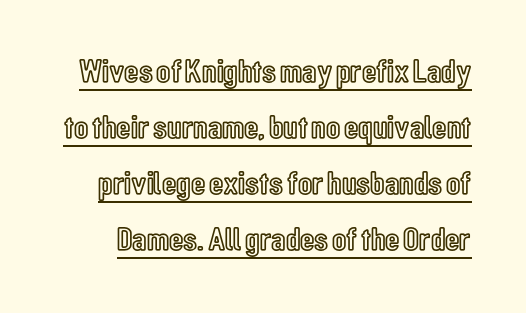
Summary of vertical rhythm: regular, with standard interline spacing. Italic? Not at all — the glyphs are vertical. This rendering leaves character spacing at its baseline value. The passage shown is underscored from start to finish.
